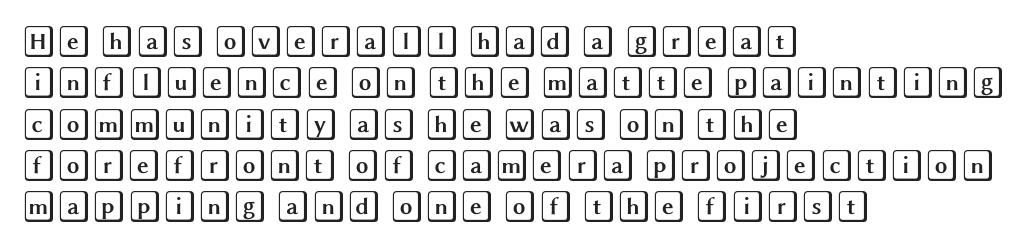
The words here are not underlined. There is no visible air inserted between adjacent glyphs. Interline gaps are of average width in this sample. These lines stack with their left ends in a neat column. Unlike italic type, these characters show no tilt at all.
